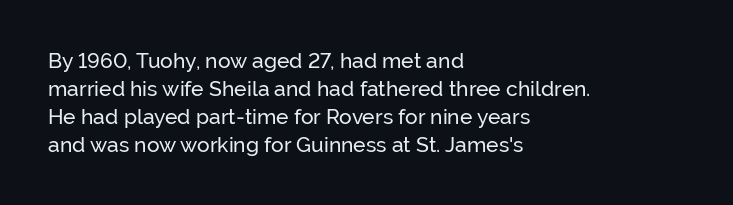
The image shows 21 px text type, upright; set left-aligned, normal line spacing (1.33x), normal letter spacing, not underlined.
